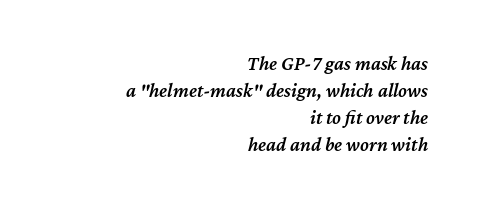
Layout note: lines flush right. Would a proofreader flag this as italicized? Yes. Whoever set this chose a conventional vertical rhythm. Short note: letters normally spaced. Stems and bowls a touch heavier than normal — semibold.
